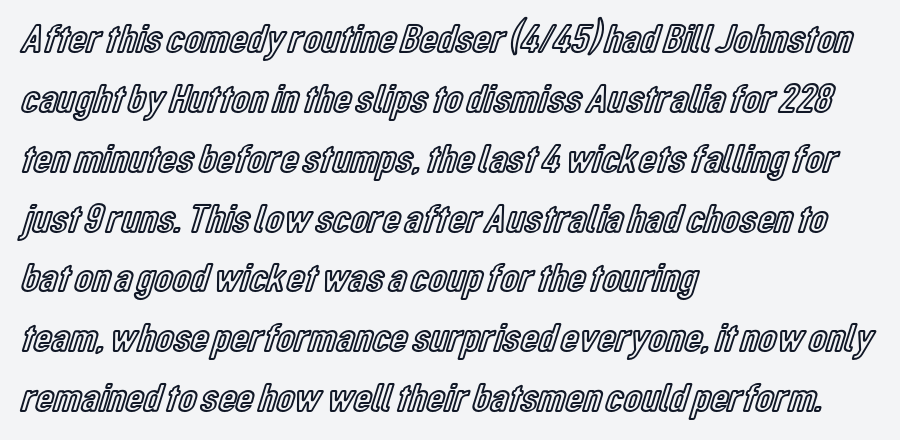
Q: Is the text italic (slanted)? A: Yes.
Q: Is the text underlined? A: No.
Q: How is the paragraph aligned? A: Left-aligned.
Q: Is the spacing between letters normal or unusually wide? A: Normal.
Q: Is the spacing between lines tight, normal or loose? A: Normal.
Q: Width (condensed, normal, or wide)? A: Condensed.
Q: x-height? A: Medium.
Q: Monospaced? A: No.
